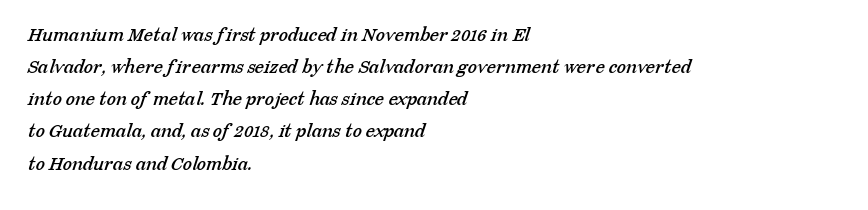
This block has exactly the height ordinary leading produces. Line beginnings align vertically; line endings do not. Descenders are the only things crossing below the line. Nothing unusual about the tracking: characters are spaced as the font intends.
